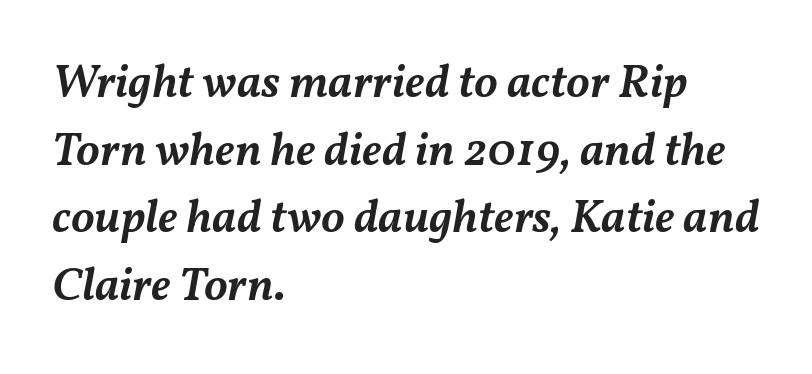
{"italic": "yes", "lean": "right", "slant_degrees": 11, "bold": "semi", "weight": "semibold", "width": "normal", "stroke_contrast": "medium", "x_height": "medium", "monospaced": "no", "underline": "no", "align": "left", "line_spacing": "normal", "line_spacing_ratio": 1.44, "letter_spacing": "normal", "letter_spacing_em": 0.0, "glyph_px": 47}
